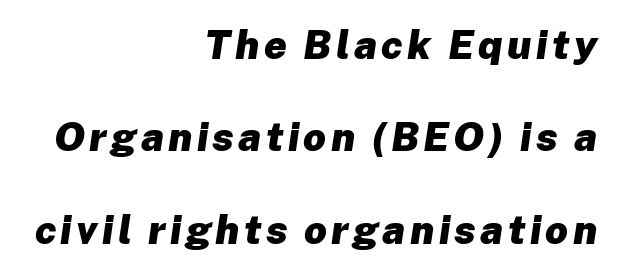
{"italic": "yes", "lean": "right", "slant_degrees": 8, "bold": "yes", "weight": "heavy", "width": "normal", "stroke_contrast": "low", "x_height": "medium", "monospaced": "no", "underline": "no", "align": "right", "line_spacing": "loose", "line_spacing_ratio": 2.31, "glyph_px": 40}
